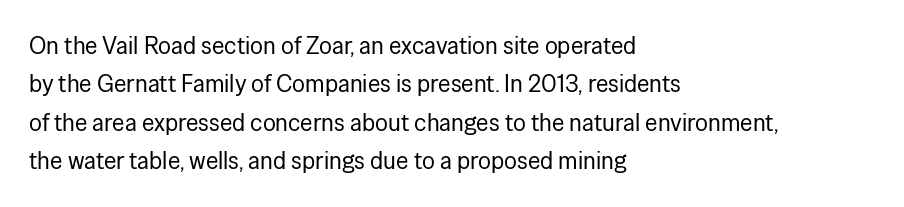
Plain, unruled lines of type. No heavy texture on the line: the type isn't bold. Look at the tracking — it's just the regular setting, nothing added. The axis of the letterforms is exactly vertical. The rows are spaced the way most documents space them.
